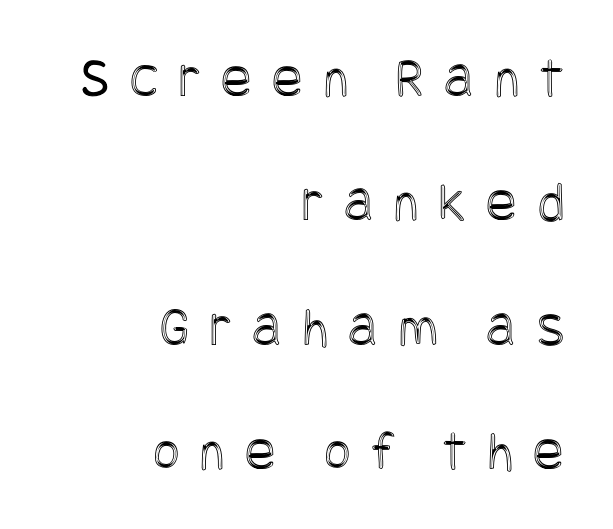
The leading is generous, giving the passage an open texture. Bare-footed words on every line. Letter spacing: wide. Teacher's note: observe the even right margin — that is flush-right alignment. Does the lettering tilt? It doesn't — this is upright.
